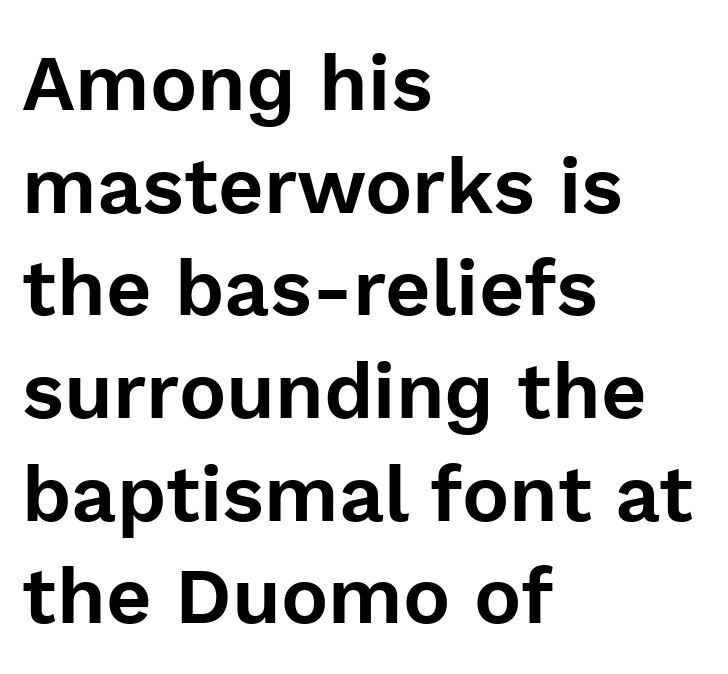
The image shows 79 px sans-serif type, upright; set left-aligned, normal line spacing (1.3x), normal letter spacing, not underlined; a medium x-height.
